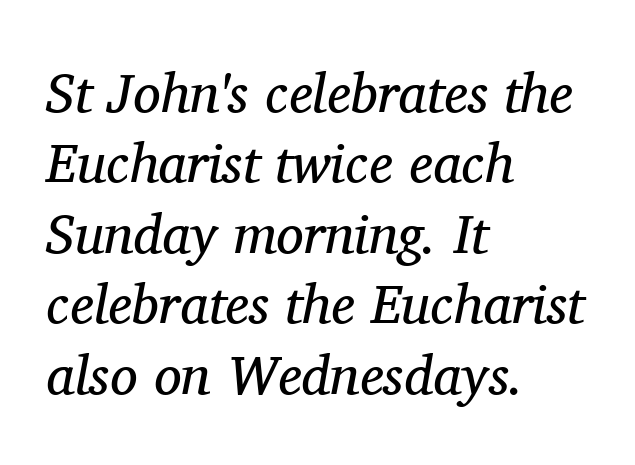
{"serif": "yes", "italic": "yes", "lean": "right", "slant_degrees": 11, "bold": "no", "weight": "regular", "width": "normal", "stroke_contrast": "medium", "x_height": "medium", "monospaced": "no", "underline": "no", "align": "left", "line_spacing": "normal", "line_spacing_ratio": 1.28, "letter_spacing": "normal", "letter_spacing_em": 0.0, "glyph_px": 55}
